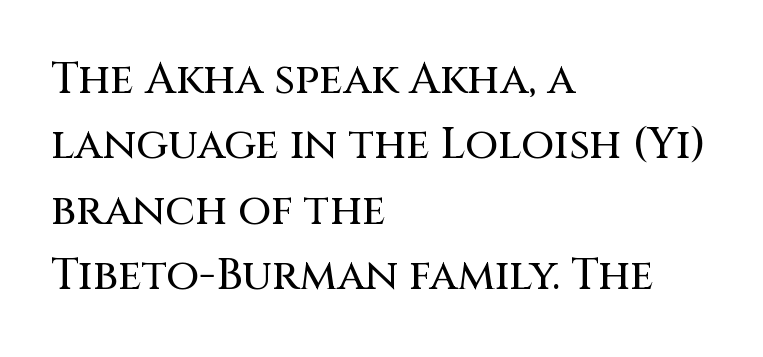
The image shows 43 px sans-serif type, upright; set left-aligned, normal line spacing (1.52x), normal letter spacing, not underlined; medium stroke contrast and a large x-height.
